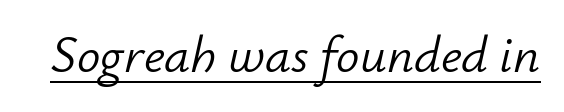
The image shows 52 px light type, italic (leaning right); set normal letter spacing, underlined; low stroke contrast and a small x-height.
